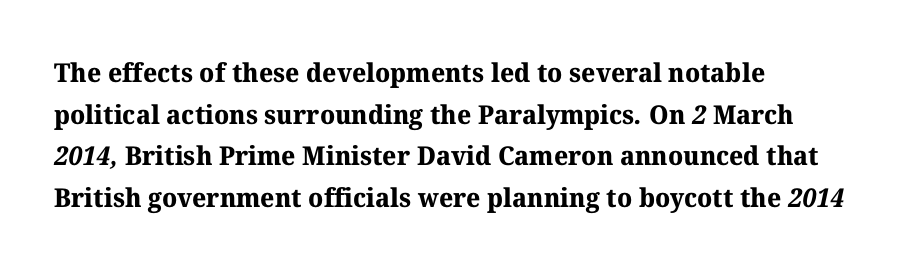
Q: Is the text bold? A: Yes.
Q: Is the text underlined? A: No.
Q: How is the paragraph aligned? A: Left-aligned.
Q: Is the spacing between letters normal or unusually wide? A: Normal.
Q: Is the spacing between lines tight, normal or loose? A: Normal.
